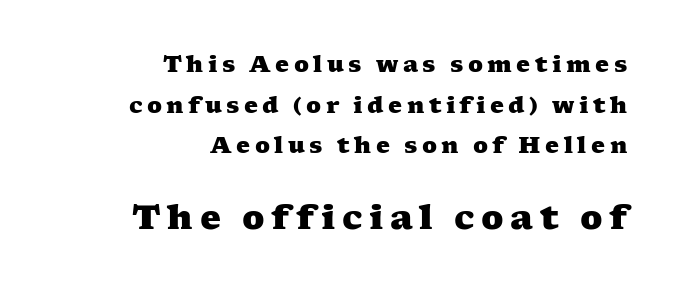
Q: Is the text bold? A: Yes.
Q: Is the typeface a serif or a sans-serif typeface? A: Serif.
Q: Is the text underlined? A: No.
Q: How is the paragraph aligned? A: Right-aligned.
Q: Is the spacing between letters normal or unusually wide? A: Unusually wide.
Q: Which block of text is set in a larger size, the first (top) or the second (bottom)? A: The second (bottom) one.
Q: Width (condensed, normal, or wide)? A: Wide.
Q: Stroke contrast? A: Medium.
Q: x-height? A: Medium.
Q: Monospaced? A: No.
